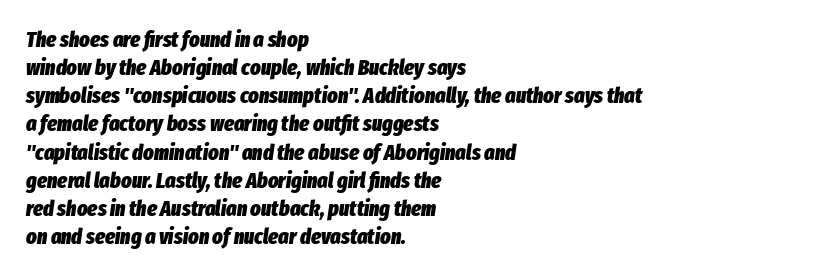
One-word summary of the alignment: left. This sample uses plain, unmodified letter spacing. This is heavy type, rendered in bold. Honestly, there is no underline to notice here at all. These lines sit exactly where default settings would place them.
